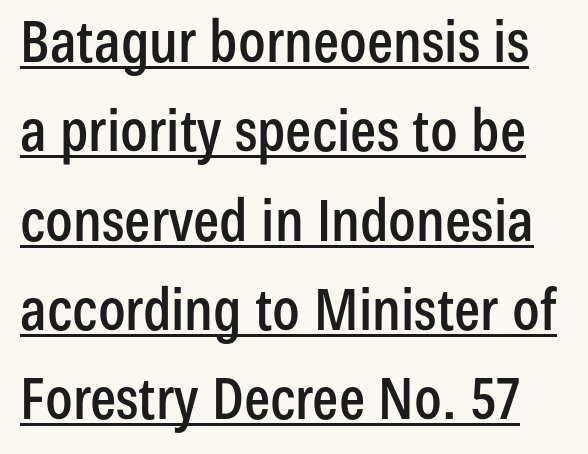
Like a heading marked for emphasis, these lines bear an underscore. Designer's note — italics off, roman on. Default kerning and tracking; the words read as compact shapes. This sample has the flowing, uneven cadence of proportional lettering.
